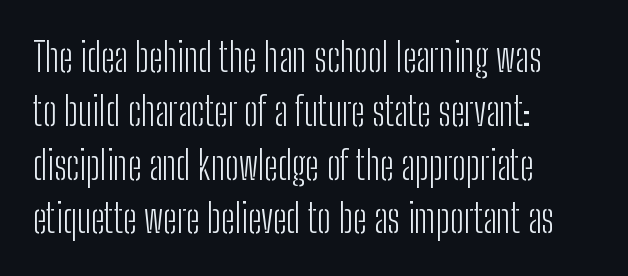
Q: Is the text bold? A: No.
Q: Is the text italic (slanted)? A: No, it is upright.
Q: Is the typeface a serif or a sans-serif typeface? A: Sans-serif.
Q: Is the text underlined? A: No.
Q: How is the paragraph aligned? A: Left-aligned.
Q: Is the spacing between letters normal or unusually wide? A: Normal.
Q: Is the spacing between lines tight, normal or loose? A: Normal.
Q: Width (condensed, normal, or wide)? A: Condensed.
Q: Stroke contrast? A: Low.
Q: x-height? A: Medium.
Q: Monospaced? A: No.
